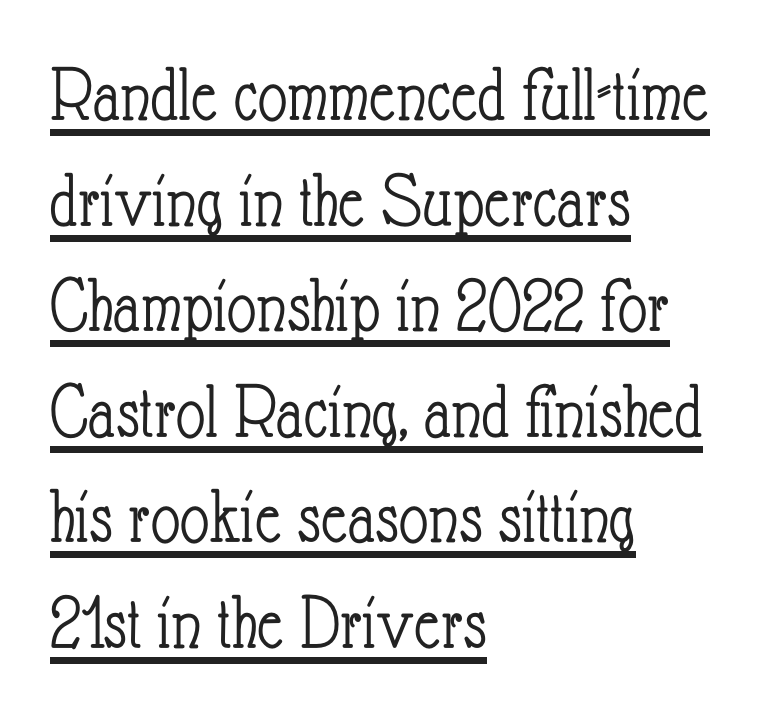
The image shows 80 px light, condensed type, upright; set left-aligned, normal line spacing (1.32x), normal letter spacing, underlined; low stroke contrast and a small x-height.
